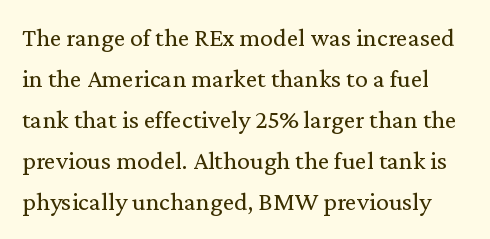
The image shows 26 px text type, upright; set normal line spacing (1.58x), normal letter spacing, not underlined.
